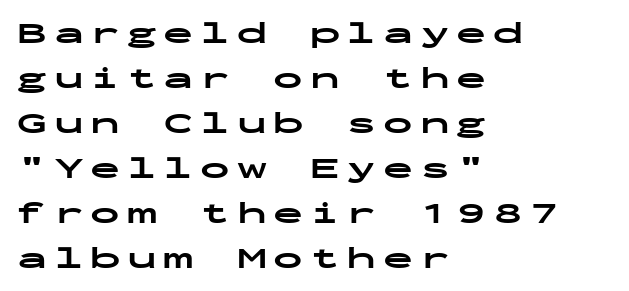
The image shows 30 px bold, wide sans-serif type, upright, monospaced; set left-aligned, normal line spacing (1.5x), unusually wide letter spacing (+0.22 em), not underlined; low stroke contrast and a medium x-height.
